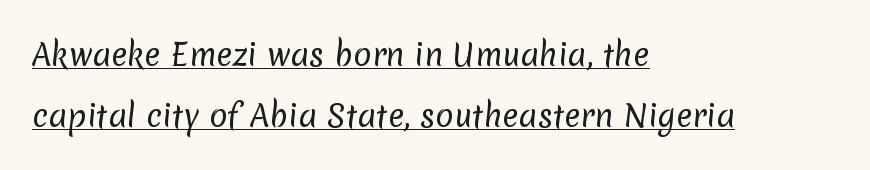
{"serif": "no", "bold": "no", "weight": "regular", "width": "normal", "stroke_contrast": "low", "x_height": "medium", "monospaced": "no", "underline": "yes", "align": "left", "line_spacing": "loose", "line_spacing_ratio": 2.03, "letter_spacing": "normal", "letter_spacing_em": 0.0, "glyph_px": 30}
